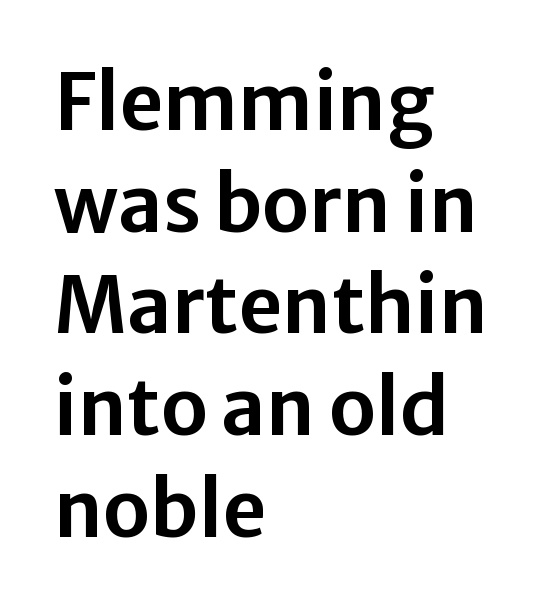
{"serif": "no", "italic": "no", "width": "normal", "stroke_contrast": "low", "x_height": "medium", "monospaced": "no", "underline": "no", "align": "left", "line_spacing": "normal", "line_spacing_ratio": 1.32, "letter_spacing": "normal", "letter_spacing_em": 0.0, "glyph_px": 77}
